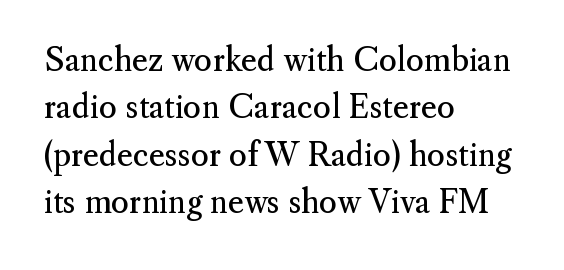
{"serif": "yes", "italic": "no", "bold": "no", "weight": "regular", "width": "normal", "stroke_contrast": "medium", "x_height": "small", "monospaced": "no", "underline": "no", "align": "left", "line_spacing": "normal", "line_spacing_ratio": 1.53, "letter_spacing": "normal", "letter_spacing_em": 0.0, "glyph_px": 31}
